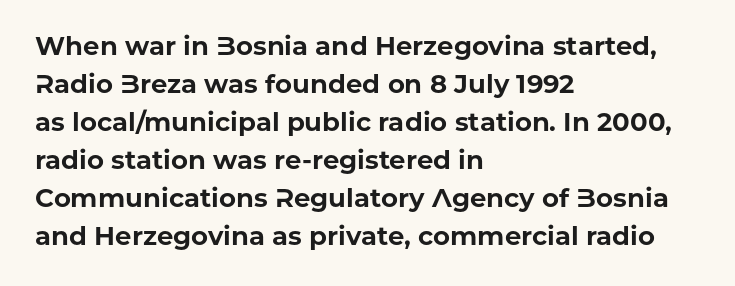
Q: Is the text bold? A: Yes.
Q: Is the text italic (slanted)? A: No, it is upright.
Q: Is the text underlined? A: No.
Q: How is the paragraph aligned? A: Left-aligned.
Q: Is the spacing between letters normal or unusually wide? A: Normal.
Q: Is the spacing between lines tight, normal or loose? A: Normal.
